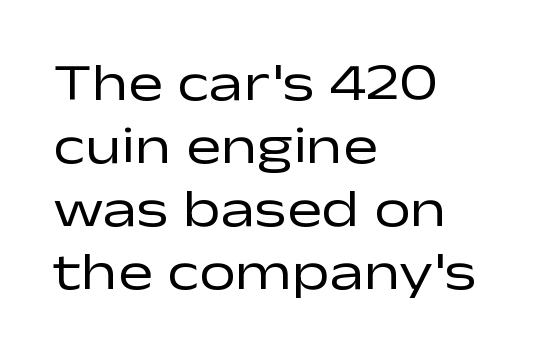
Letterform terminals end flat and unadorned throughout the passage. In CSS terms this would be text-align: left. Heaviness? Minimal to ordinary, like unemphasized prose. A typesetter would call this proportional, since set widths differ per character. Each word holds together tightly as a unit, with standard inter-letter gaps.
